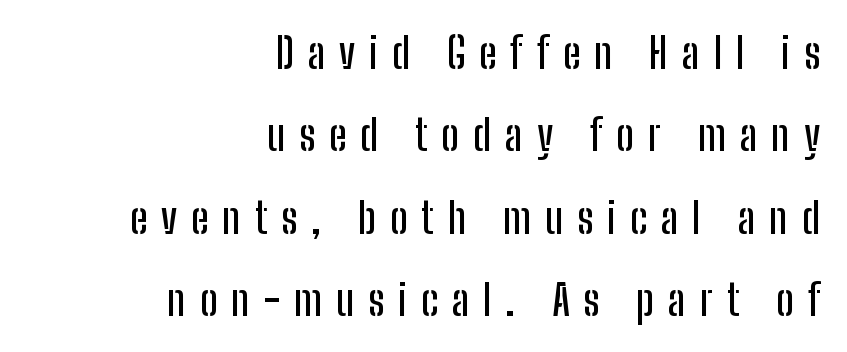
The image shows 42 px condensed sans-serif type, upright; set right-aligned, loose line spacing (1.96x), unusually wide letter spacing (+0.33 em), not underlined; low stroke contrast and a medium x-height.
